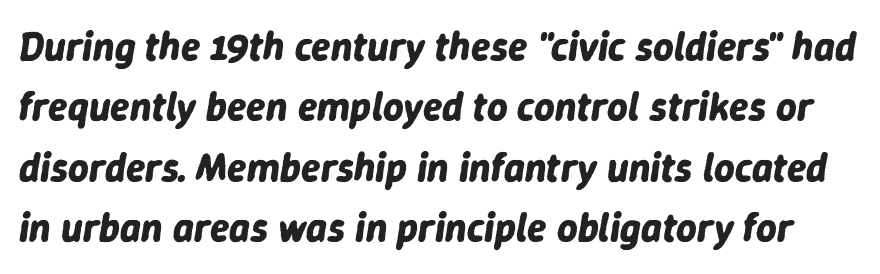
{"italic": "yes", "lean": "right", "slant_degrees": 9, "bold": "yes", "weight": "bold", "width": "normal", "stroke_contrast": "low", "x_height": "medium", "monospaced": "no", "underline": "no", "line_spacing": "normal", "line_spacing_ratio": 1.51, "letter_spacing": "normal", "letter_spacing_em": 0.0, "glyph_px": 40}
